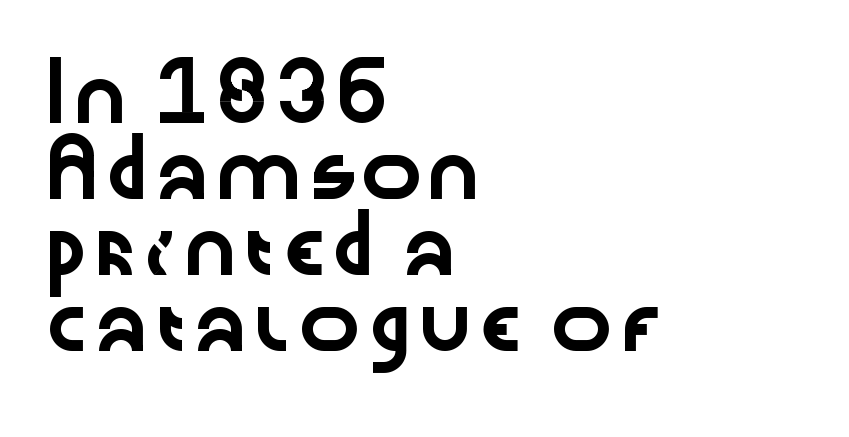
Left-aligned paragraph, ragged on the right. The lettering stays uniformly vertical, giving the passage a roman look. The passage shown is not underscored anywhere. Proportional: the letters do not fall into vertical columns. The line texture is even and compact thanks to regular tracking. Look at the bottom of the vertical strokes: they stop flat, with no serifs.
